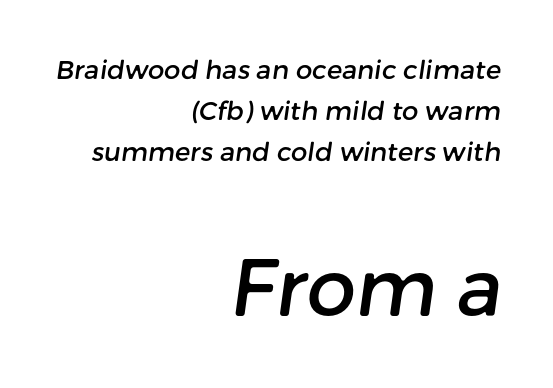
The image shows 78 px sans-serif type; set right-aligned, normal line spacing (1.58x), normal letter spacing, not underlined; the second (bottom) block is 3.0x larger; low stroke contrast and a medium x-height.
